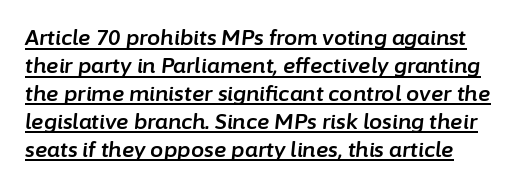
The image shows 21 px text type, italic (leaning right); set normal line spacing (1.33x), normal letter spacing, underlined.
